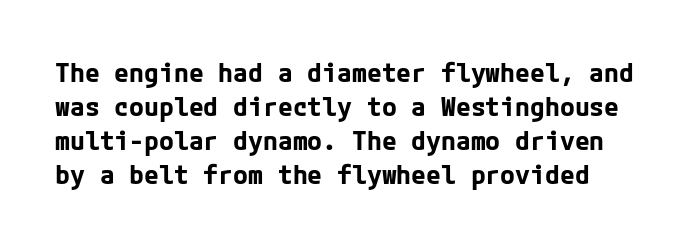
The image shows 27 px bold type, upright; set normal line spacing (1.26x), normal letter spacing, not underlined.
